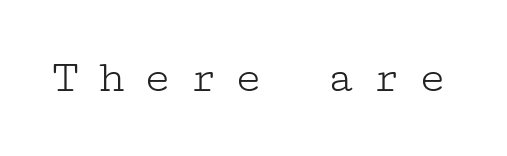
Does the type have serifs? Yes, each stem ends in a small foot. A clean baseline with only descenders dipping below it. Weight: regular or lighter. The type sits square on the baseline with zero lean. How are the letters spaced? Widely, with obvious added tracking.
